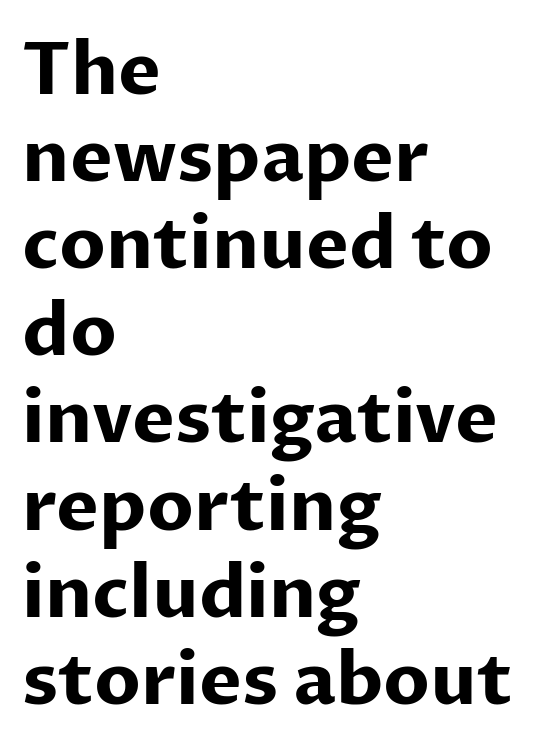
{"serif": "no", "italic": "no", "bold": "yes", "weight": "bold", "width": "normal", "stroke_contrast": "low", "x_height": "medium", "monospaced": "no", "underline": "no", "align": "left", "line_spacing_ratio": 1.21, "letter_spacing": "normal", "letter_spacing_em": 0.0, "glyph_px": 72}
